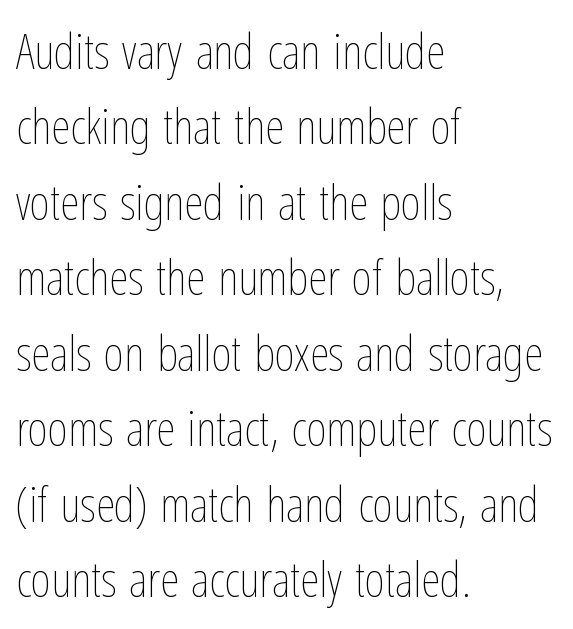
Q: Is the text bold? A: No.
Q: Is the text italic (slanted)? A: No, it is upright.
Q: Is the text underlined? A: No.
Q: How is the paragraph aligned? A: Left-aligned.
Q: Is the spacing between letters normal or unusually wide? A: Normal.
Q: Is the spacing between lines tight, normal or loose? A: Normal.
Q: Width (condensed, normal, or wide)? A: Condensed.
Q: Stroke contrast? A: Low.
Q: x-height? A: Medium.
Q: Monospaced? A: No.
